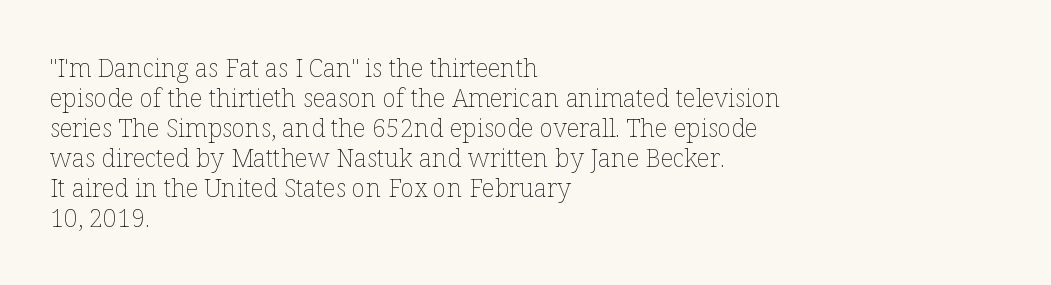
Stem width sits at or under what a default text font uses. Rendered with straight, roman letterforms. In CSS terms this would be text-align: left. Is the letter spacing exaggerated? No — it looks like the ordinary default.
